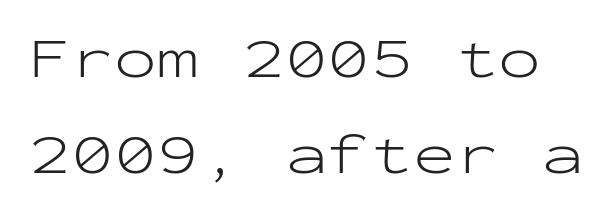
Q: Is the text bold? A: No.
Q: Is the text italic (slanted)? A: No, it is upright.
Q: Is the typeface a serif or a sans-serif typeface? A: Sans-serif.
Q: Is the text underlined? A: No.
Q: Is the spacing between letters normal or unusually wide? A: Normal.
Q: Is the spacing between lines tight, normal or loose? A: Normal.
Q: Width (condensed, normal, or wide)? A: Wide.
Q: Stroke contrast? A: Low.
Q: x-height? A: Medium.
Q: Monospaced? A: Yes.
